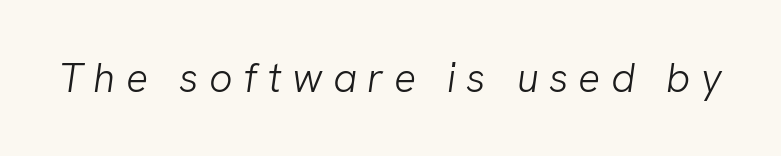
{"serif": "no", "bold": "no", "weight": "light", "width": "normal", "stroke_contrast": "low", "x_height": "medium", "monospaced": "no", "underline": "no", "letter_spacing": "wide", "letter_spacing_em": 0.25, "glyph_px": 41}
